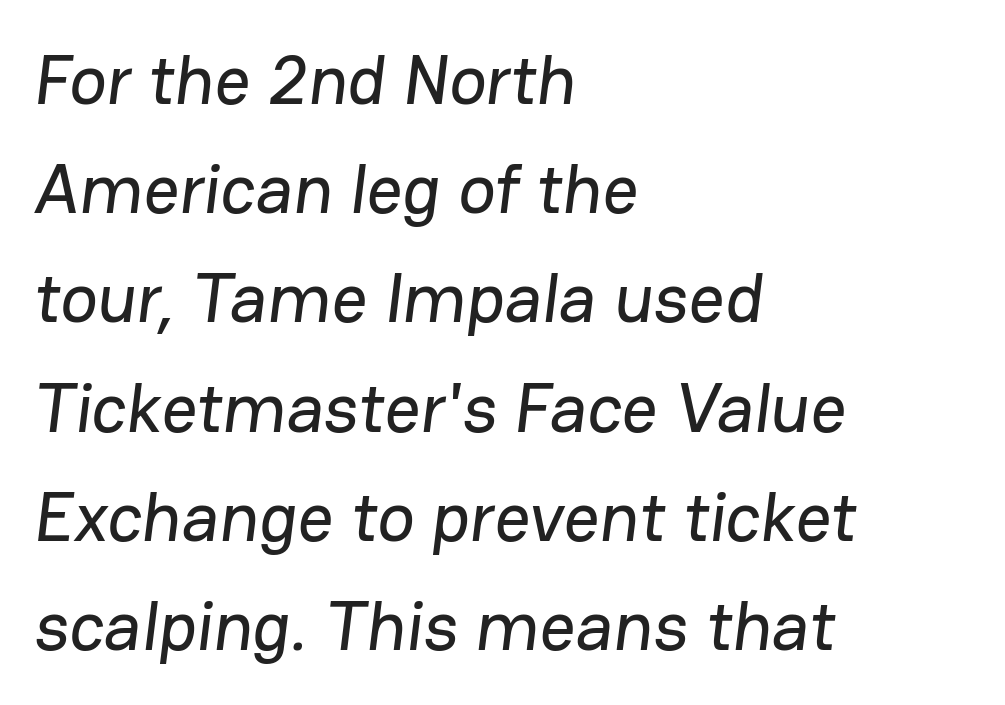
{"serif": "no", "width": "normal", "stroke_contrast": "low", "x_height": "medium", "monospaced": "no", "underline": "no", "align": "left", "line_spacing": "normal", "line_spacing_ratio": 1.56, "letter_spacing": "normal", "letter_spacing_em": 0.0, "glyph_px": 70}
